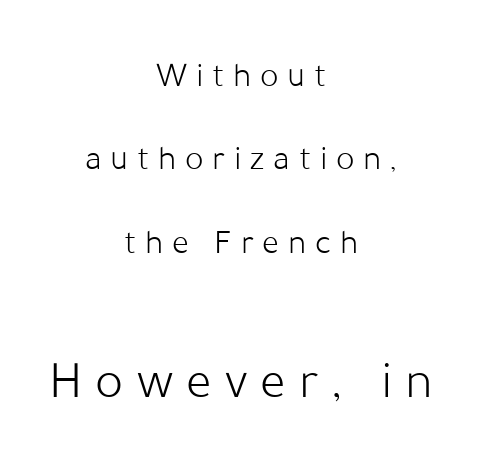
{"serif": "no", "italic": "no", "bold": "no", "weight": "light", "width": "normal", "stroke_contrast": "low", "x_height": "medium", "monospaced": "no", "underline": "no", "align": "center", "line_spacing": "loose", "line_spacing_ratio": 2.38, "letter_spacing": "wide", "letter_spacing_em": 0.25, "larger_block": "second", "size_ratio": 1.51, "glyph_px": 53}
